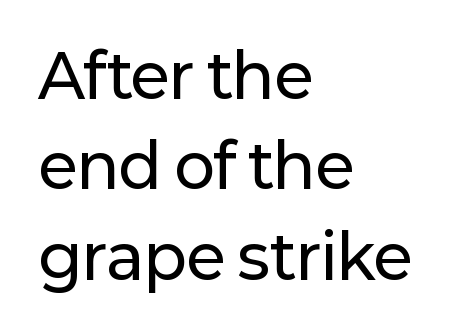
Q: Is the text italic (slanted)? A: No, it is upright.
Q: Is the typeface a serif or a sans-serif typeface? A: Sans-serif.
Q: Is the text underlined? A: No.
Q: How is the paragraph aligned? A: Left-aligned.
Q: Is the spacing between letters normal or unusually wide? A: Normal.
Q: Is the spacing between lines tight, normal or loose? A: Normal.
Q: Width (condensed, normal, or wide)? A: Normal.
Q: Stroke contrast? A: Low.
Q: x-height? A: Medium.
Q: Monospaced? A: No.
